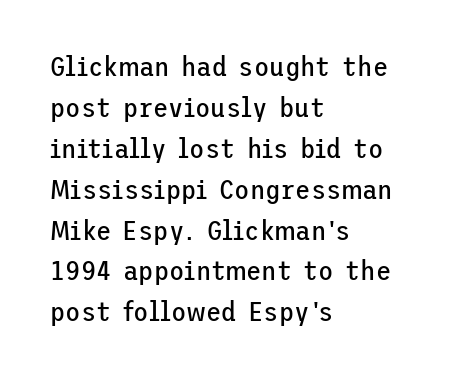
Q: Is the text bold? A: No.
Q: Is the text italic (slanted)? A: No, it is upright.
Q: Is the typeface a serif or a sans-serif typeface? A: Sans-serif.
Q: Is the text underlined? A: No.
Q: How is the paragraph aligned? A: Left-aligned.
Q: Is the spacing between letters normal or unusually wide? A: Normal.
Q: Is the spacing between lines tight, normal or loose? A: Normal.
Q: Width (condensed, normal, or wide)? A: Normal.
Q: Stroke contrast? A: Low.
Q: x-height? A: Medium.
